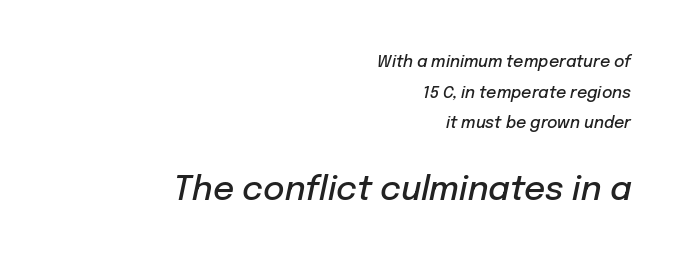
The image shows 33 px semibold type, italic (leaning right); set right-aligned, loose line spacing (1.92x), normal letter spacing, not underlined; the second (bottom) block is 2.06x larger; low stroke contrast and a medium x-height.
